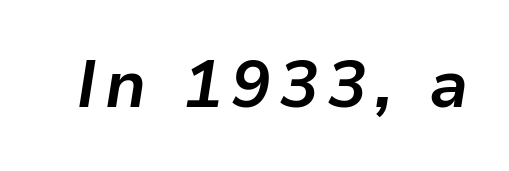
Has an underline been added? It has not. Is the type bold? Yes — the strokes are clearly thick and heavy. The face used here is proportionally spaced, like ordinary book or web type. Every character sits at an angle, as italics do.
